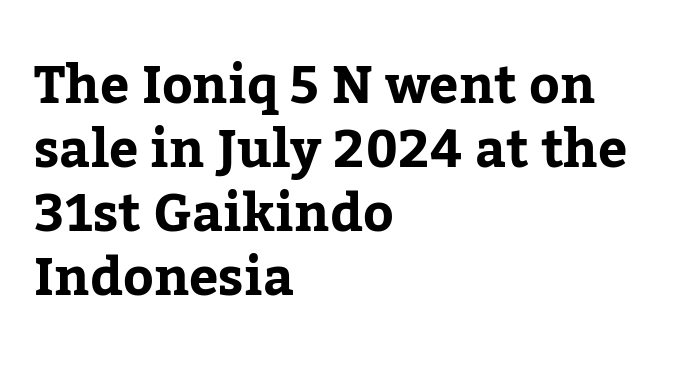
Q: Is the text bold? A: Yes.
Q: Is the text italic (slanted)? A: No, it is upright.
Q: Is the typeface a serif or a sans-serif typeface? A: Serif.
Q: Is the text underlined? A: No.
Q: How is the paragraph aligned? A: Left-aligned.
Q: Is the spacing between letters normal or unusually wide? A: Normal.
Q: Width (condensed, normal, or wide)? A: Normal.
Q: Stroke contrast? A: Low.
Q: x-height? A: Medium.
Q: Monospaced? A: No.
